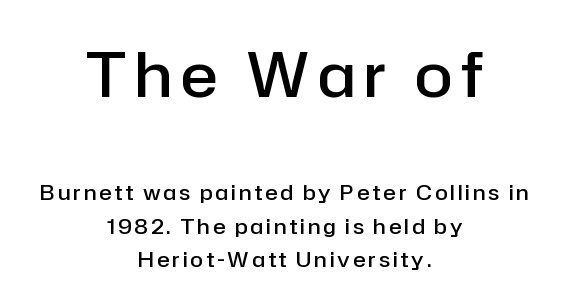
{"serif": "no", "italic": "no", "bold": "semi", "weight": "semibold", "width": "normal", "stroke_contrast": "low", "x_height": "medium", "monospaced": "no", "underline": "no", "align": "center", "line_spacing": "normal", "line_spacing_ratio": 1.59, "larger_block": "first", "size_ratio": 2.95, "glyph_px": 62}
